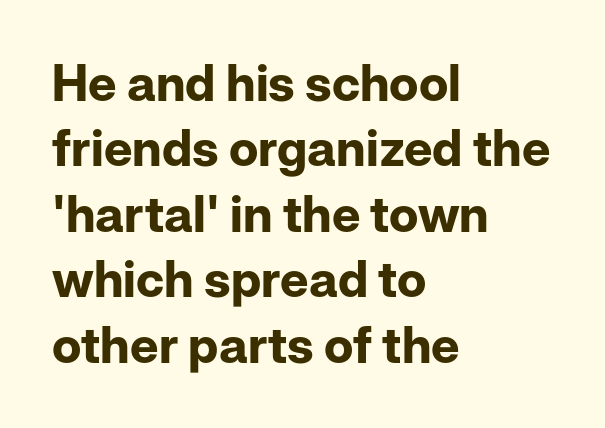
Casual observation: everything's shoved over to the left. These lines keep a tight, regular rhythm from letter to letter. Is this a fixed-width face? No — the glyphs have proportional, varying widths. Letterform terminals end flat and unadorned throughout the passage.
